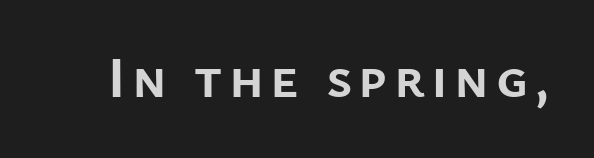
The image shows 58 px semibold sans-serif type, upright; set not underlined; low stroke contrast and a medium x-height.
